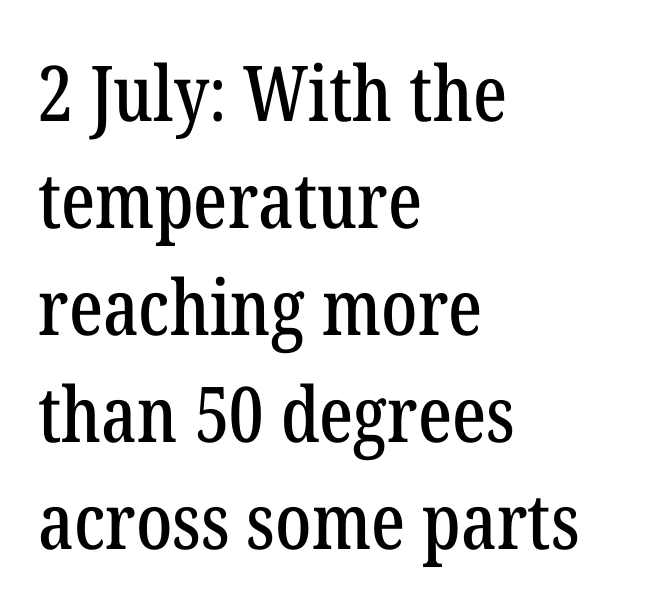
Q: Is the text italic (slanted)? A: No, it is upright.
Q: Is the typeface a serif or a sans-serif typeface? A: Serif.
Q: Is the text underlined? A: No.
Q: How is the paragraph aligned? A: Left-aligned.
Q: Is the spacing between letters normal or unusually wide? A: Normal.
Q: Is the spacing between lines tight, normal or loose? A: Normal.
Q: Width (condensed, normal, or wide)? A: Condensed.
Q: Stroke contrast? A: Low.
Q: x-height? A: Medium.
Q: Monospaced? A: No.
